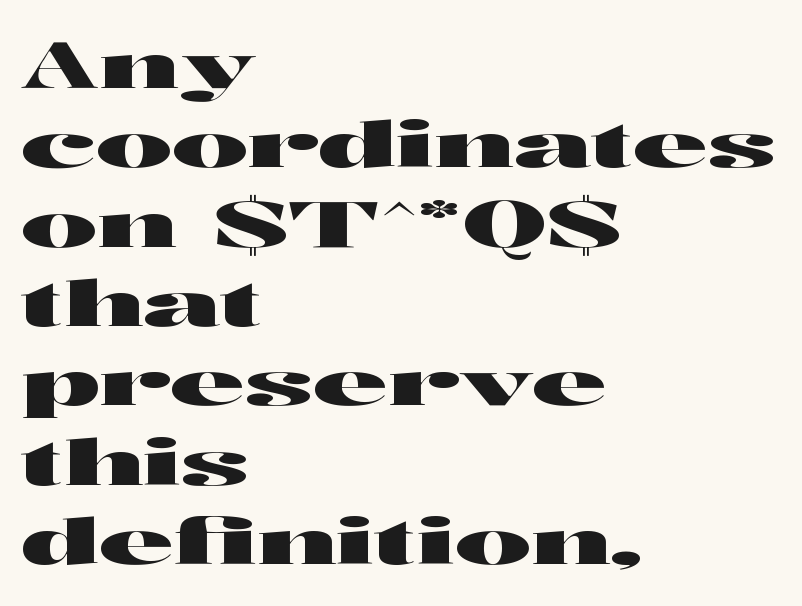
{"serif": "no", "italic": "no", "width": "wide", "stroke_contrast": "high", "x_height": "medium", "monospaced": "no", "underline": "no", "align": "left", "line_spacing_ratio": 1.24, "letter_spacing": "normal", "letter_spacing_em": 0.0, "glyph_px": 64}
